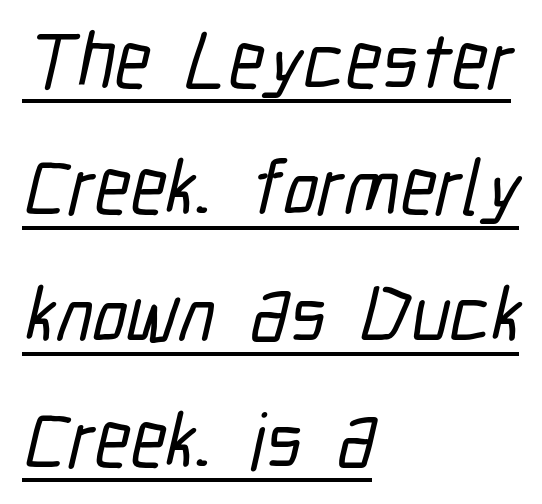
Q: Is the typeface a serif or a sans-serif typeface? A: Sans-serif.
Q: Is the text underlined? A: Yes.
Q: How is the paragraph aligned? A: Left-aligned.
Q: Is the spacing between letters normal or unusually wide? A: Normal.
Q: Is the spacing between lines tight, normal or loose? A: Normal.
Q: Width (condensed, normal, or wide)? A: Condensed.
Q: Stroke contrast? A: Low.
Q: x-height? A: Medium.
Q: Monospaced? A: No.
